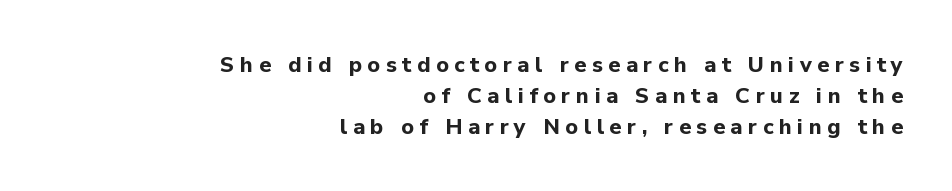
{"italic": "no", "bold": "yes", "underline": "no", "align": "right", "line_spacing": "normal", "line_spacing_ratio": 1.4, "letter_spacing": "wide", "letter_spacing_em": 0.25, "glyph_px": 22}
